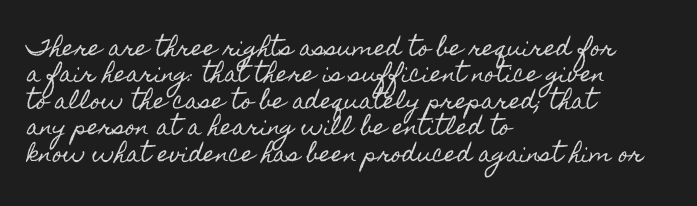
{"underline": "no", "align": "left", "line_spacing": "normal", "line_spacing_ratio": 1.26, "letter_spacing": "normal", "letter_spacing_em": 0.0, "glyph_px": 21}
